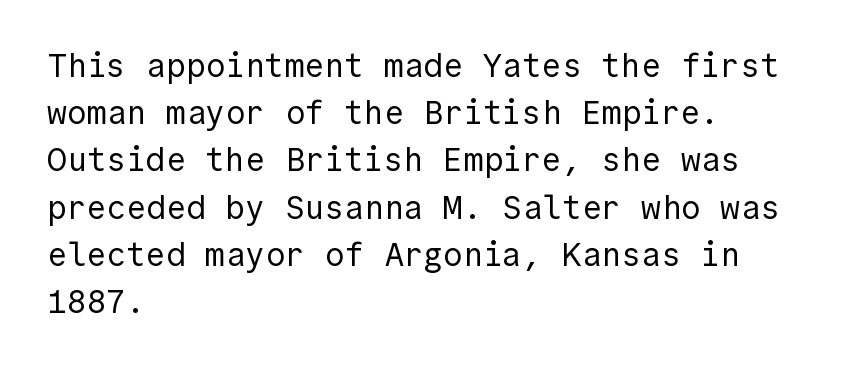
The image shows 33 px regular-weight sans-serif type, upright; set left-aligned, normal line spacing (1.43x), normal letter spacing, not underlined; a medium x-height.
